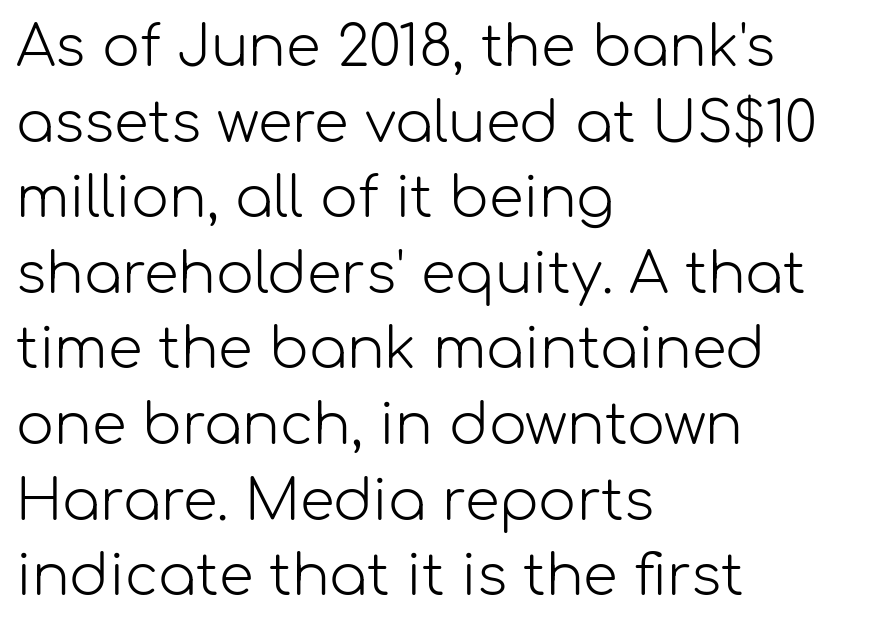
Q: Is the text bold? A: No.
Q: Is the text italic (slanted)? A: No, it is upright.
Q: Is the typeface a serif or a sans-serif typeface? A: Sans-serif.
Q: Is the text underlined? A: No.
Q: How is the paragraph aligned? A: Left-aligned.
Q: Is the spacing between letters normal or unusually wide? A: Normal.
Q: Is the spacing between lines tight, normal or loose? A: Normal.
Q: Width (condensed, normal, or wide)? A: Normal.
Q: Stroke contrast? A: Low.
Q: x-height? A: Medium.
Q: Monospaced? A: No.
